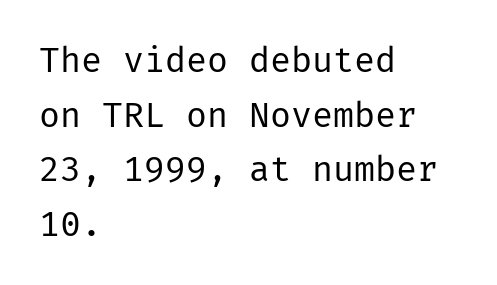
Q: Is the text bold? A: No.
Q: Is the text italic (slanted)? A: No, it is upright.
Q: Is the typeface a serif or a sans-serif typeface? A: Sans-serif.
Q: Is the text underlined? A: No.
Q: How is the paragraph aligned? A: Left-aligned.
Q: Is the spacing between letters normal or unusually wide? A: Normal.
Q: Is the spacing between lines tight, normal or loose? A: Normal.
Q: Width (condensed, normal, or wide)? A: Normal.
Q: Stroke contrast? A: Low.
Q: x-height? A: Medium.
